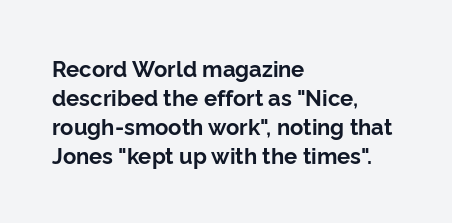
The image shows 22 px bold type, upright; set left-aligned, normal line spacing (1.32x), normal letter spacing, not underlined.
